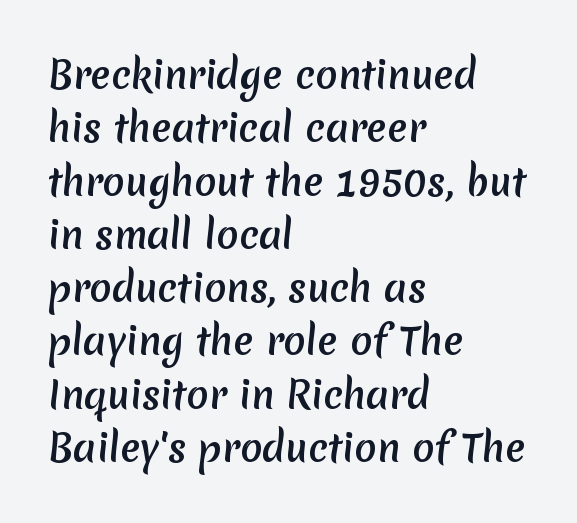
{"serif": "no", "width": "normal", "stroke_contrast": "medium", "x_height": "medium", "monospaced": "no", "underline": "no", "align": "left", "line_spacing": "normal", "line_spacing_ratio": 1.44, "letter_spacing": "normal", "letter_spacing_em": 0.0, "glyph_px": 37}
